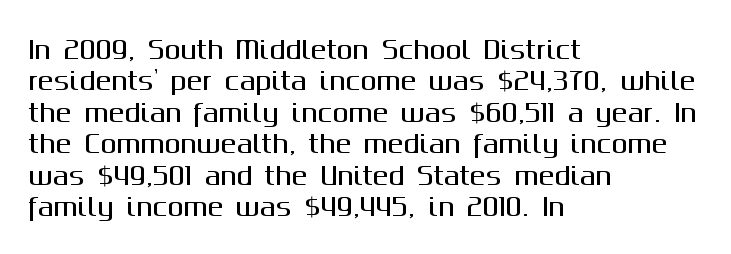
Q: Is the text italic (slanted)? A: No, it is upright.
Q: Is the text underlined? A: No.
Q: How is the paragraph aligned? A: Left-aligned.
Q: Is the spacing between letters normal or unusually wide? A: Normal.
Q: Is the spacing between lines tight, normal or loose? A: Normal.
